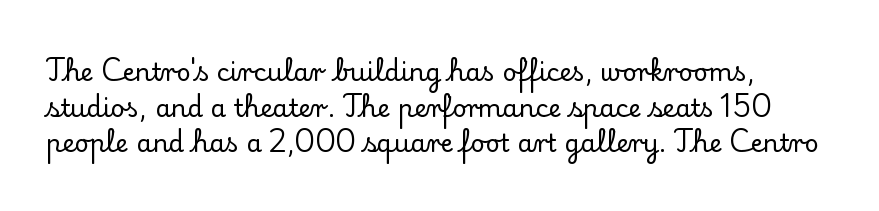
The image shows 25 px text type, upright; set normal line spacing (1.43x), normal letter spacing, not underlined.
